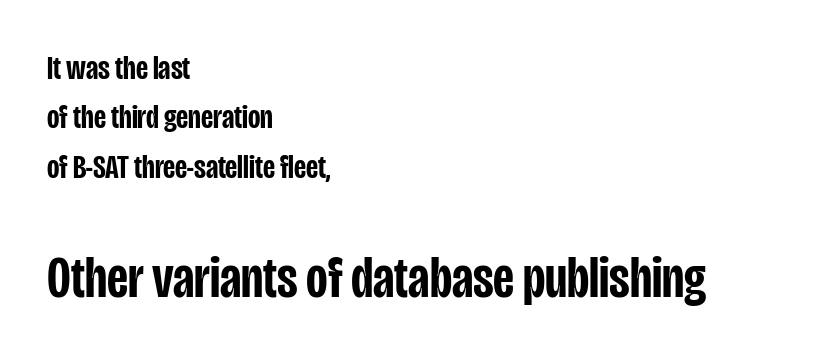
A typesetter would call this leading conventional body-copy spacing. The face used here is a semibold: visibly heavier than regular, lighter than bold. Layout note: lines flush left. Caption: standard tracking, unaltered. The face used here appears at its bigger size in the lower chunk.
